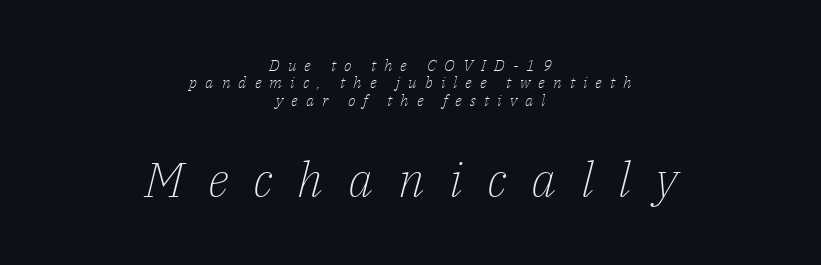
Does the lettering tilt? It does — this is italic. In terms of leading, this rendering errs on the cramped side. Size hierarchy here favors the trailing block over the leading one. The type family on display is of the serif kind.
